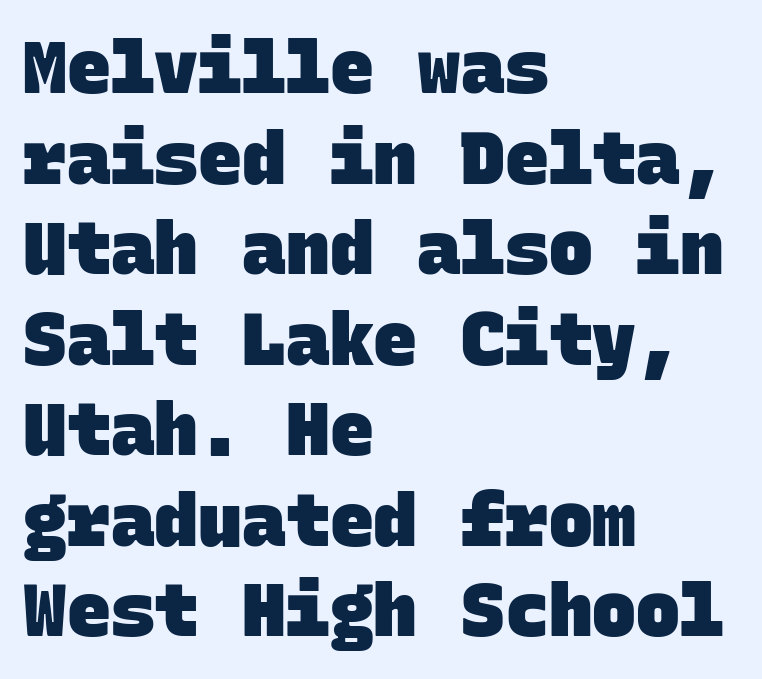
Q: Is the text bold? A: Yes.
Q: Is the typeface a serif or a sans-serif typeface? A: Sans-serif.
Q: Is the text underlined? A: No.
Q: How is the paragraph aligned? A: Left-aligned.
Q: Is the spacing between letters normal or unusually wide? A: Normal.
Q: Width (condensed, normal, or wide)? A: Normal.
Q: Stroke contrast? A: Low.
Q: x-height? A: Large.
Q: Monospaced? A: Yes.
